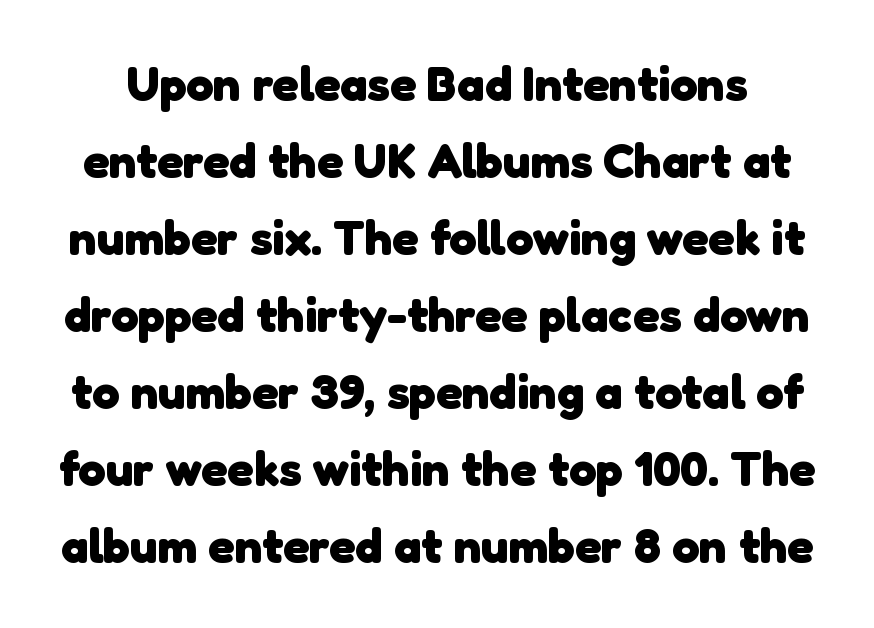
The image shows 49 px heavy sans-serif type; set normal line spacing (1.57x), normal letter spacing, not underlined; low stroke contrast and a medium x-height.
